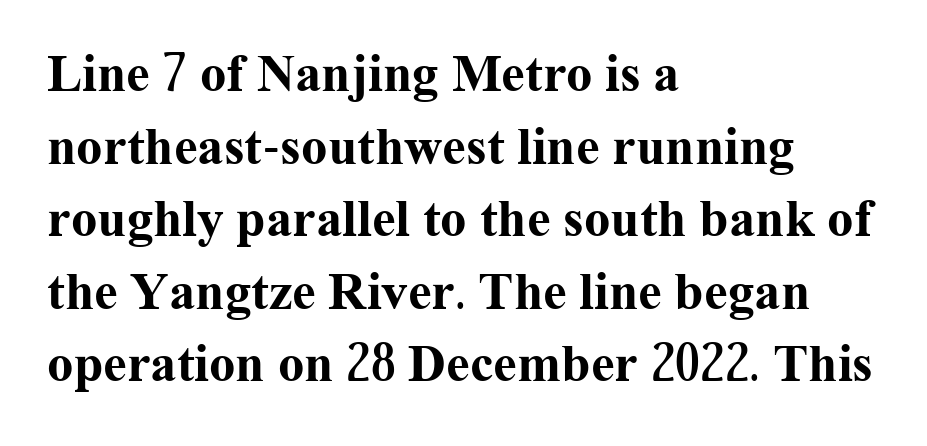
Do the characters align in a grid? No, the font is proportional. Line starts are locked; line ends wander. The font is running at its bold setting. No italicization has been applied; the sample stays upright.
